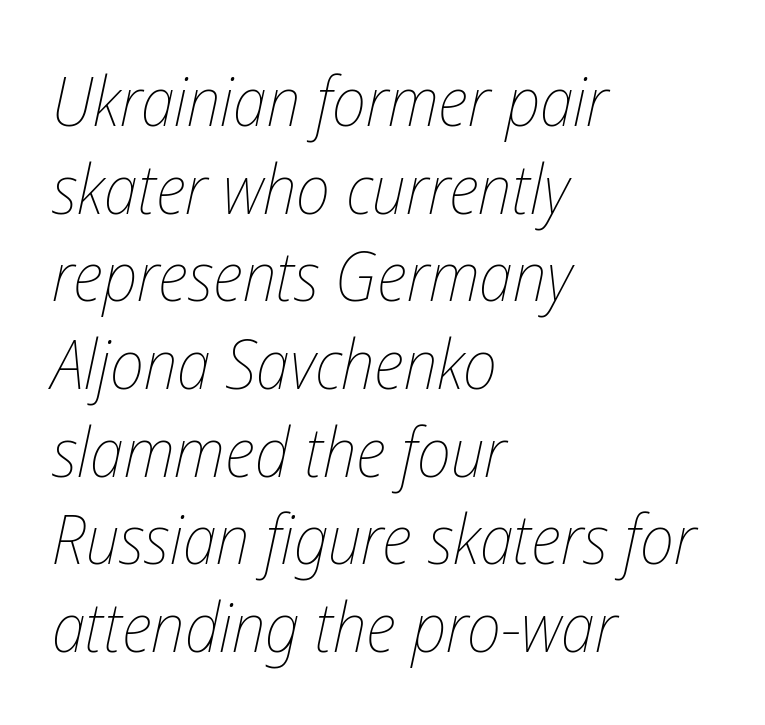
{"italic": "yes", "lean": "right", "slant_degrees": 12, "bold": "no", "weight": "thin", "width": "condensed", "stroke_contrast": "low", "x_height": "medium", "monospaced": "no", "underline": "no", "align": "left", "line_spacing": "normal", "line_spacing_ratio": 1.27, "letter_spacing": "normal", "letter_spacing_em": 0.0, "glyph_px": 69}
